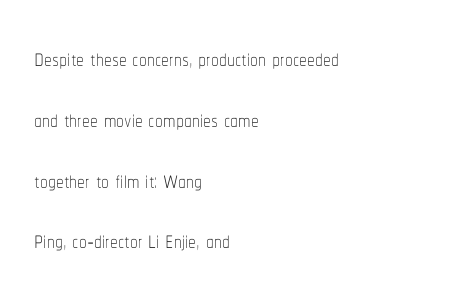
This is the regular roman posture of the typeface. Where is the straight margin? On the left. Words float on clear page, feet unadorned. Nothing heavy about these letters — not bold at all. The passage shown is typed in a proportional face where columns would drift. Summary of vertical rhythm: relaxed, with wide interline spacing.
